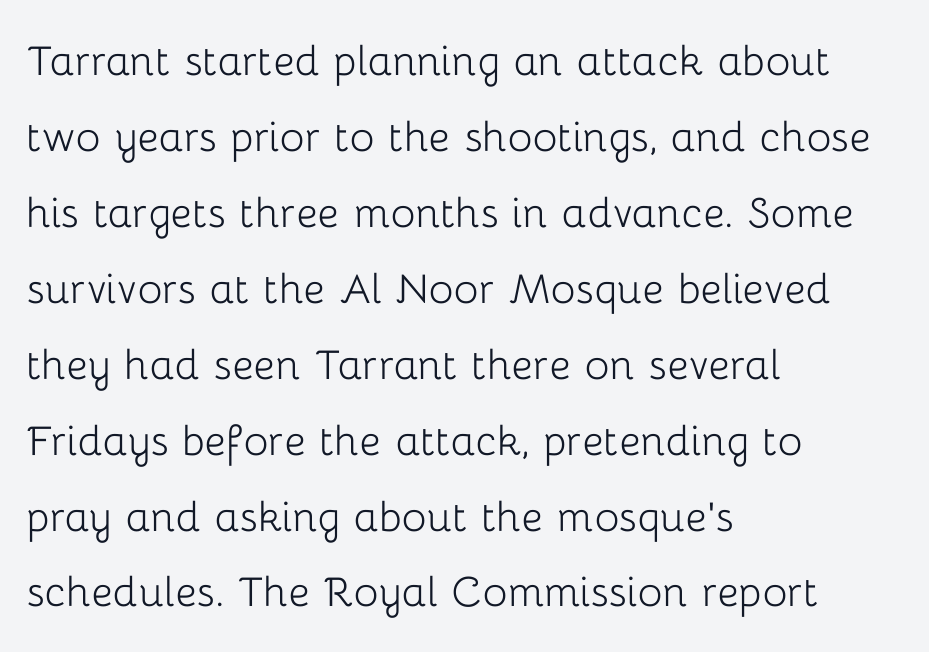
Q: Is the text bold? A: No.
Q: Is the text italic (slanted)? A: No, it is upright.
Q: Is the typeface a serif or a sans-serif typeface? A: Sans-serif.
Q: Is the text underlined? A: No.
Q: How is the paragraph aligned? A: Left-aligned.
Q: Is the spacing between letters normal or unusually wide? A: Normal.
Q: Is the spacing between lines tight, normal or loose? A: Normal.
Q: Width (condensed, normal, or wide)? A: Normal.
Q: Stroke contrast? A: Low.
Q: x-height? A: Medium.
Q: Monospaced? A: No.
